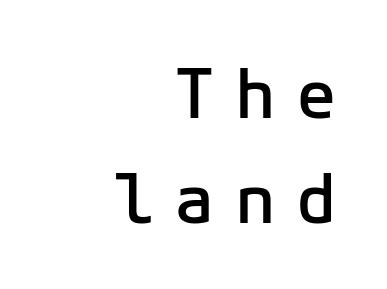
The image shows 68 px semibold sans-serif type, upright; set right-aligned, normal line spacing (1.54x), unusually wide letter spacing (+0.3 em), not underlined; low stroke contrast and a medium x-height.
